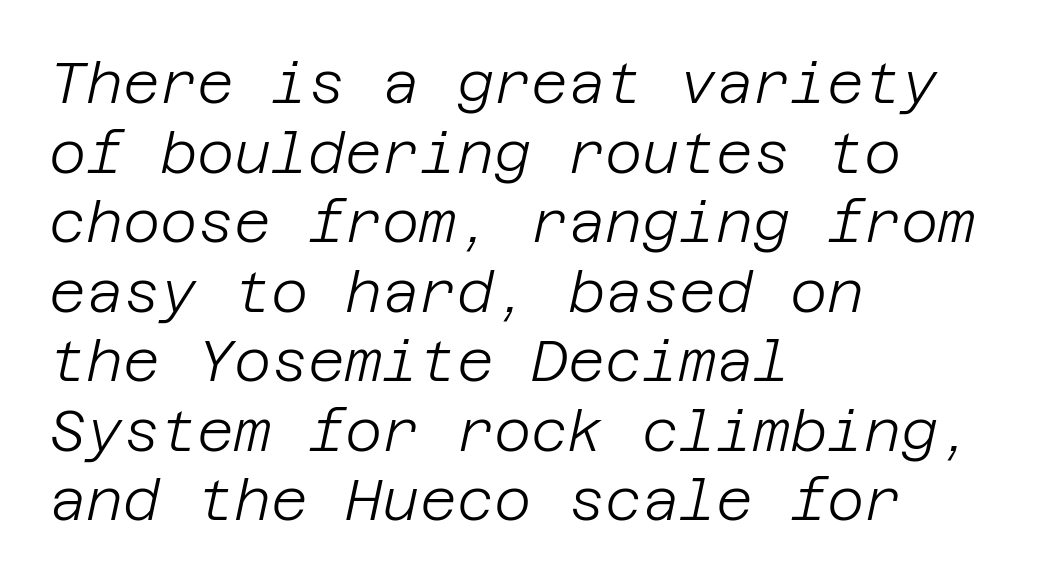
The image shows 57 px light type, italic (leaning right); set left-aligned, line spacing 1.22x, normal letter spacing, not underlined; low stroke contrast and a large x-height.
